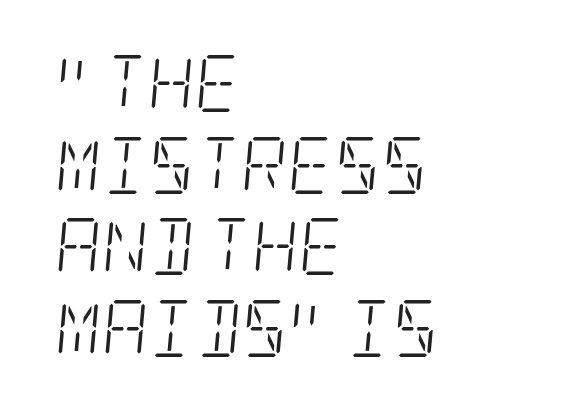
{"serif": "yes", "italic": "yes", "lean": "right", "slant_degrees": 5, "bold": "no", "weight": "light", "width": "condensed", "stroke_contrast": "low", "x_height": "large", "underline": "no", "align": "left", "line_spacing": "normal", "line_spacing_ratio": 1.43, "letter_spacing": "normal", "letter_spacing_em": 0.0, "glyph_px": 57}
